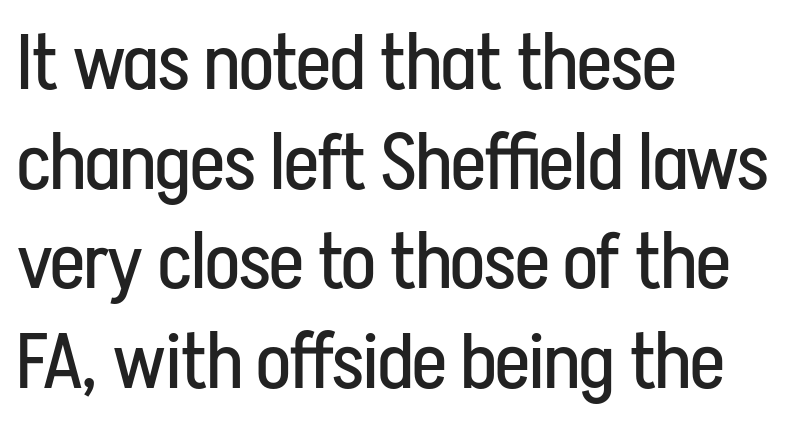
{"serif": "no", "italic": "no", "bold": "no", "weight": "regular", "width": "condensed", "stroke_contrast": "low", "x_height": "medium", "monospaced": "no", "underline": "no", "align": "left", "line_spacing": "normal", "line_spacing_ratio": 1.26, "letter_spacing": "normal", "letter_spacing_em": 0.0, "glyph_px": 79}
